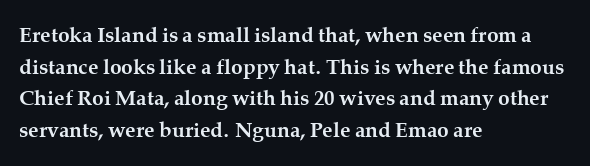
Q: Is the text bold? A: Yes.
Q: Is the text italic (slanted)? A: No, it is upright.
Q: Is the text underlined? A: No.
Q: How is the paragraph aligned? A: Left-aligned.
Q: Is the spacing between letters normal or unusually wide? A: Normal.
Q: Is the spacing between lines tight, normal or loose? A: Normal.
